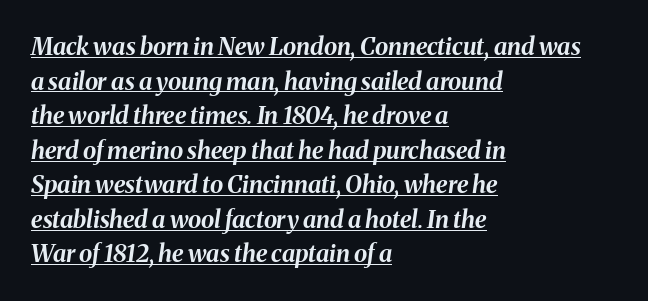
The image shows 24 px bold type, italic (leaning right); set left-aligned, normal line spacing (1.44x), normal letter spacing, underlined.
